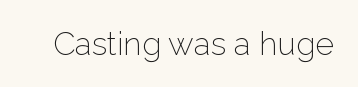
The face used here is a sans, in the tradition of grotesques and geometrics. These lines are rendered in a variable-pitch font. This rendering features lettering with no underline. Standard letterfit; no display-style spreading of the glyphs. The passage shown is not bold in any degree.
